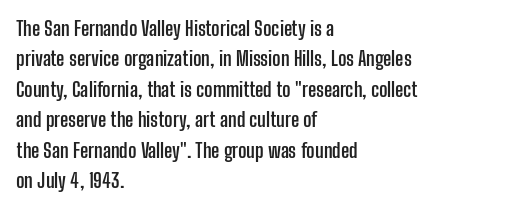
{"italic": "no", "bold": "yes", "underline": "no", "align": "left", "line_spacing": "normal", "line_spacing_ratio": 1.52, "letter_spacing": "normal", "letter_spacing_em": 0.0, "glyph_px": 20}
